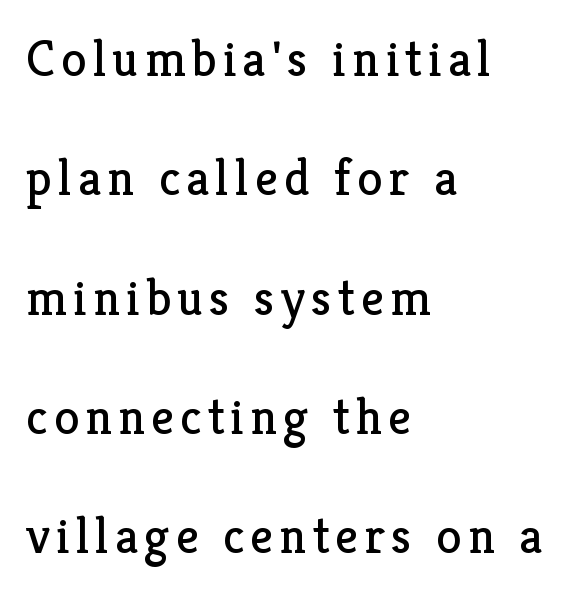
The image shows 51 px regular-weight serif type, upright; set left-aligned, loose line spacing (2.34x), not underlined; low stroke contrast and a medium x-height.
